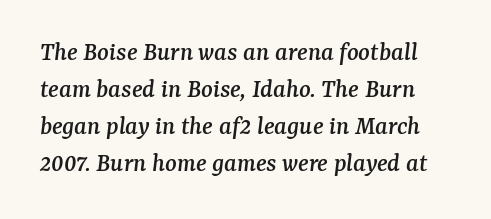
Q: Is the text italic (slanted)? A: Yes, it leans right by about 7 degrees.
Q: Is the text underlined? A: No.
Q: Is the spacing between letters normal or unusually wide? A: Normal.
Q: Is the spacing between lines tight, normal or loose? A: Normal.
